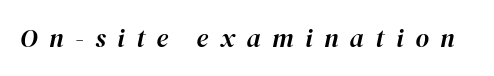
The image shows 26 px text type, italic (leaning right); set unusually wide letter spacing (+0.44 em), not underlined.
